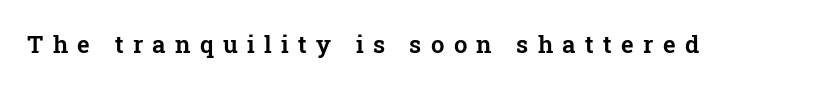
Words float on clear page, feet unadorned. Posture: straight, roman, zero tilt. This sample uses expanded letter spacing, leaving extra air between glyphs.
